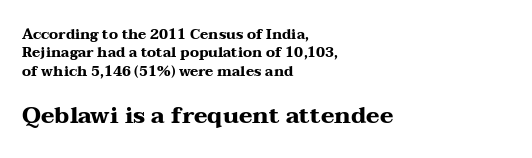
{"italic": "no", "bold": "yes", "underline": "no", "align": "left", "line_spacing": "normal", "line_spacing_ratio": 1.32, "letter_spacing": "normal", "letter_spacing_em": 0.0, "larger_block": "second", "size_ratio": 1.64, "glyph_px": 23}
